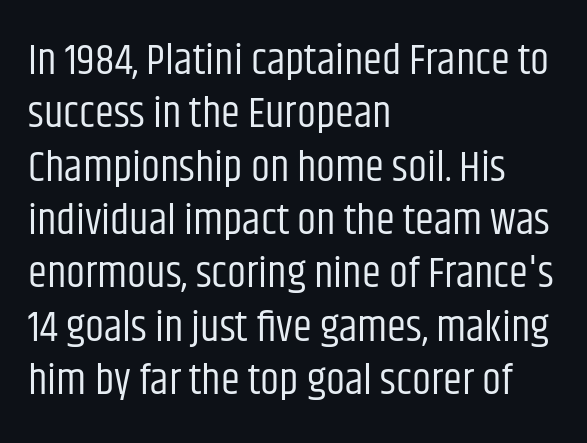
{"serif": "no", "italic": "no", "bold": "no", "weight": "regular", "width": "condensed", "stroke_contrast": "low", "x_height": "large", "monospaced": "no", "underline": "no", "align": "left", "line_spacing_ratio": 1.24, "letter_spacing": "normal", "letter_spacing_em": 0.0, "glyph_px": 43}
